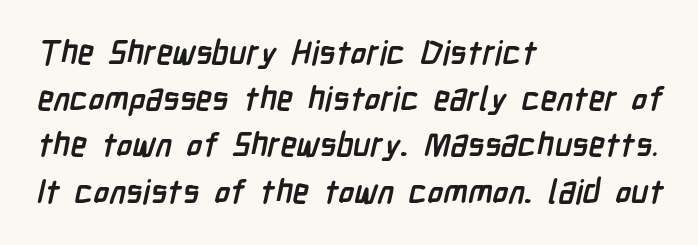
{"serif": "no", "bold": "yes", "weight": "semibold", "width": "condensed", "stroke_contrast": "low", "x_height": "medium", "monospaced": "no", "underline": "no", "align": "left", "line_spacing": "normal", "line_spacing_ratio": 1.4, "letter_spacing": "normal", "letter_spacing_em": 0.0, "glyph_px": 33}
